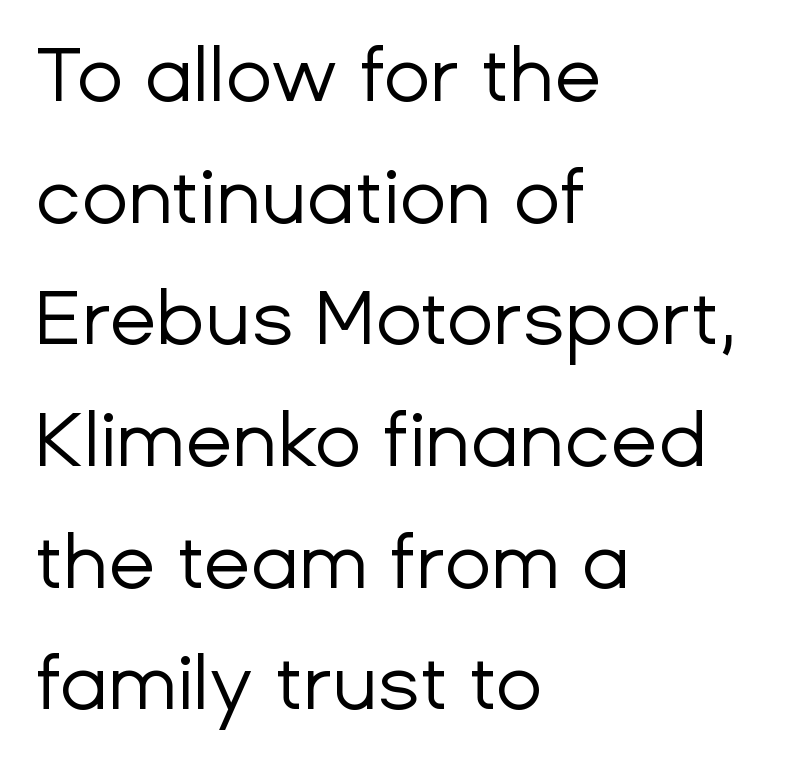
The image shows 77 px regular-weight sans-serif type, upright; set left-aligned, normal line spacing (1.58x), normal letter spacing, not underlined; low stroke contrast and a medium x-height.
